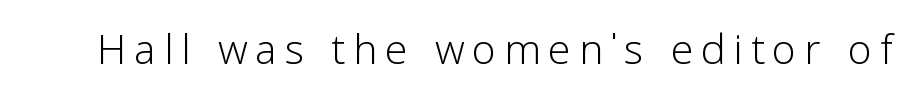
Q: Is the text bold? A: No.
Q: Is the text italic (slanted)? A: No, it is upright.
Q: Is the typeface a serif or a sans-serif typeface? A: Sans-serif.
Q: Is the text underlined? A: No.
Q: Width (condensed, normal, or wide)? A: Normal.
Q: Stroke contrast? A: Low.
Q: x-height? A: Medium.
Q: Monospaced? A: No.
